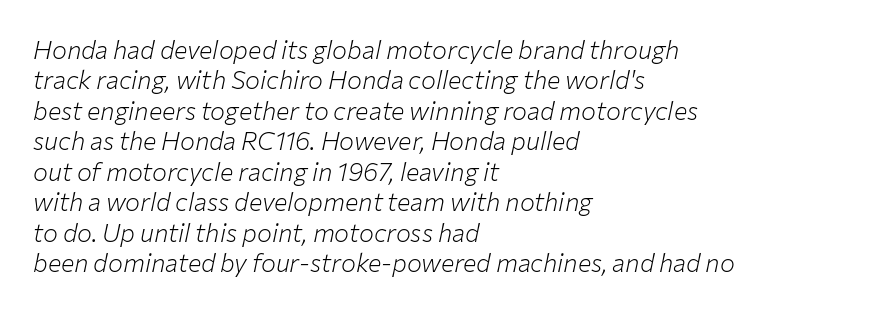
Q: Is the text bold? A: No.
Q: Is the text italic (slanted)? A: Yes, it leans right by about 12 degrees.
Q: Is the text underlined? A: No.
Q: How is the paragraph aligned? A: Left-aligned.
Q: Is the spacing between letters normal or unusually wide? A: Normal.
